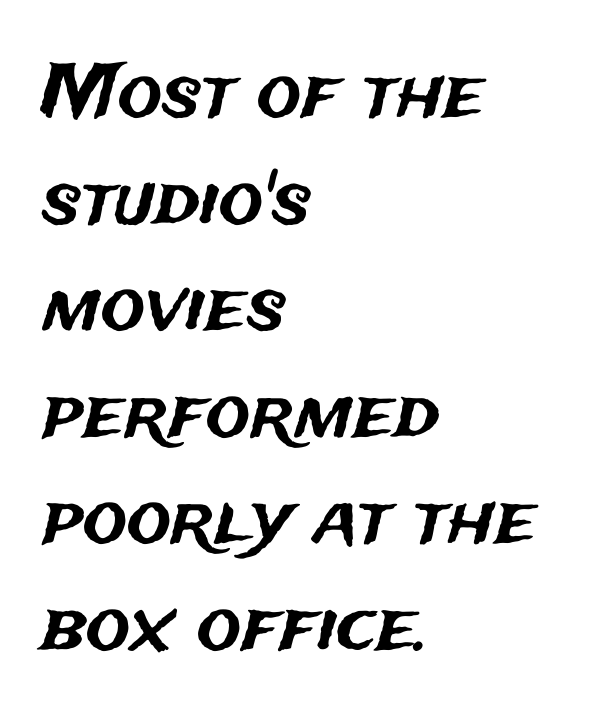
Q: Is the text italic (slanted)? A: Yes.
Q: Is the typeface a serif or a sans-serif typeface? A: Sans-serif.
Q: Is the text underlined? A: No.
Q: How is the paragraph aligned? A: Left-aligned.
Q: Is the spacing between letters normal or unusually wide? A: Normal.
Q: Is the spacing between lines tight, normal or loose? A: Normal.
Q: Width (condensed, normal, or wide)? A: Normal.
Q: Stroke contrast? A: Medium.
Q: x-height? A: Medium.
Q: Monospaced? A: No.
